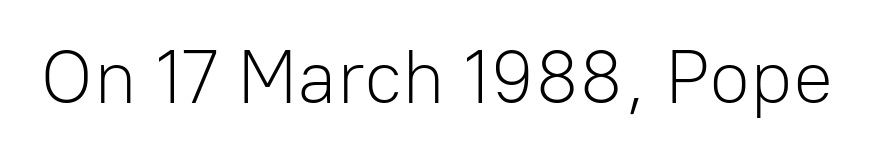
The image shows 75 px light sans-serif type, upright; set normal letter spacing, not underlined; low stroke contrast and a medium x-height.
